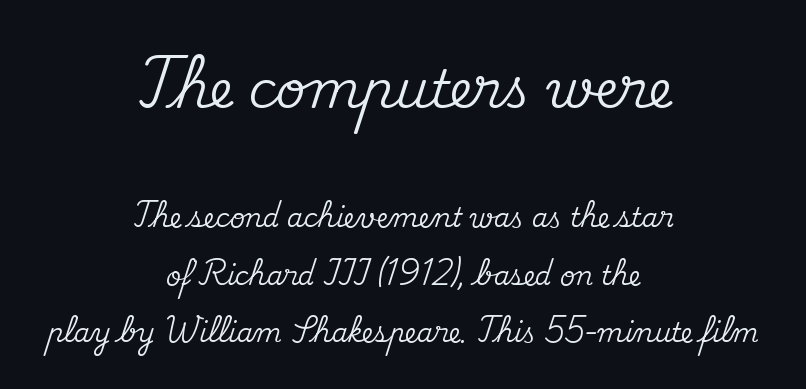
Q: Is the text italic (slanted)? A: Yes.
Q: Is the typeface a serif or a sans-serif typeface? A: Serif.
Q: Is the text underlined? A: No.
Q: How is the paragraph aligned? A: Centered.
Q: Is the spacing between letters normal or unusually wide? A: Normal.
Q: Is the spacing between lines tight, normal or loose? A: Loose.
Q: Which block of text is set in a larger size, the first (top) or the second (bottom)? A: The first (top) one.
Q: Width (condensed, normal, or wide)? A: Normal.
Q: Stroke contrast? A: Medium.
Q: x-height? A: Small.
Q: Monospaced? A: No.
